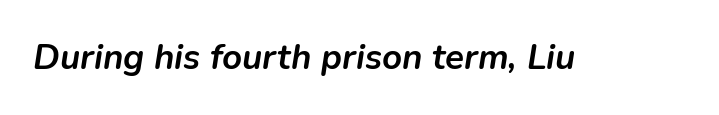
{"italic": "yes", "lean": "right", "slant_degrees": 9, "bold": "yes", "weight": "semibold", "width": "normal", "stroke_contrast": "low", "x_height": "medium", "monospaced": "no", "underline": "no", "letter_spacing": "normal", "letter_spacing_em": 0.0, "glyph_px": 35}
